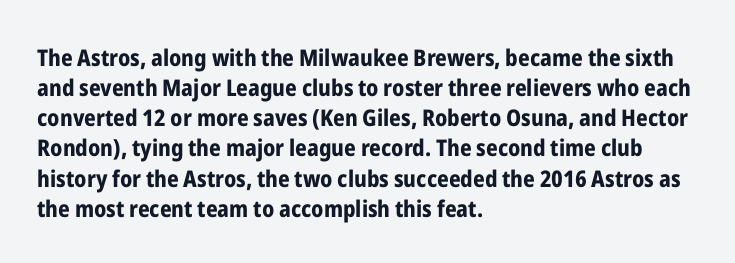
{"italic": "no", "bold": "yes", "underline": "no", "align": "left", "line_spacing": "normal", "line_spacing_ratio": 1.31, "letter_spacing": "normal", "letter_spacing_em": 0.0, "glyph_px": 23}
